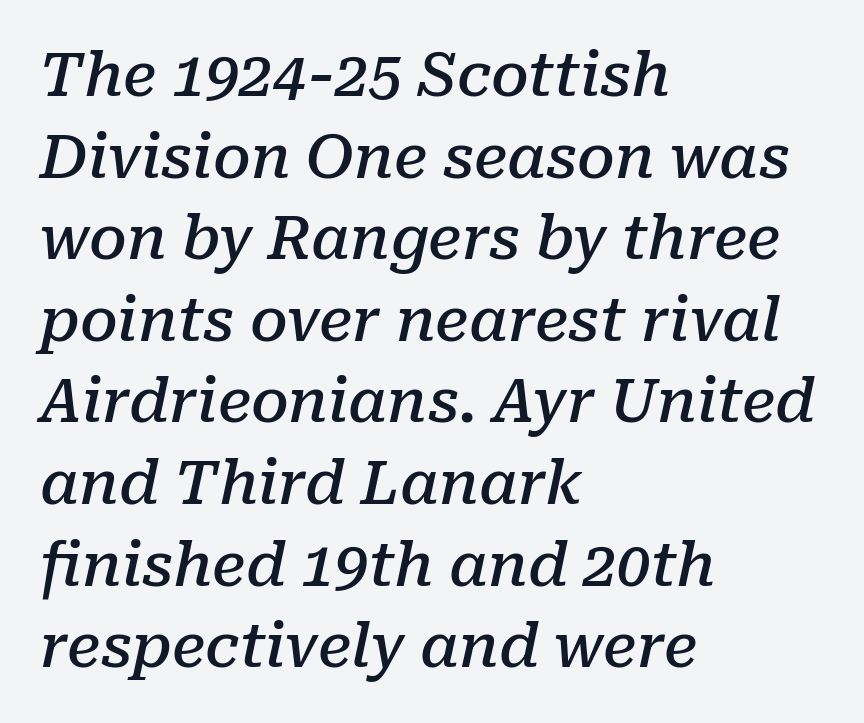
Q: Is the text bold? A: Semi-bold.
Q: Is the text italic (slanted)? A: Yes, it leans right by about 10 degrees.
Q: Is the typeface a serif or a sans-serif typeface? A: Serif.
Q: Is the text underlined? A: No.
Q: How is the paragraph aligned? A: Left-aligned.
Q: Is the spacing between letters normal or unusually wide? A: Normal.
Q: Is the spacing between lines tight, normal or loose? A: Normal.
Q: Width (condensed, normal, or wide)? A: Normal.
Q: Stroke contrast? A: Low.
Q: x-height? A: Medium.
Q: Monospaced? A: No.
